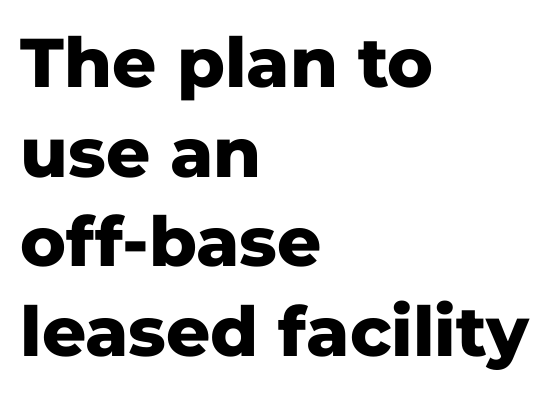
Q: Is the text bold? A: Yes.
Q: Is the text italic (slanted)? A: No, it is upright.
Q: Is the typeface a serif or a sans-serif typeface? A: Sans-serif.
Q: Is the text underlined? A: No.
Q: How is the paragraph aligned? A: Left-aligned.
Q: Is the spacing between letters normal or unusually wide? A: Normal.
Q: Is the spacing between lines tight, normal or loose? A: Normal.
Q: Width (condensed, normal, or wide)? A: Normal.
Q: Stroke contrast? A: Low.
Q: x-height? A: Medium.
Q: Monospaced? A: No.
